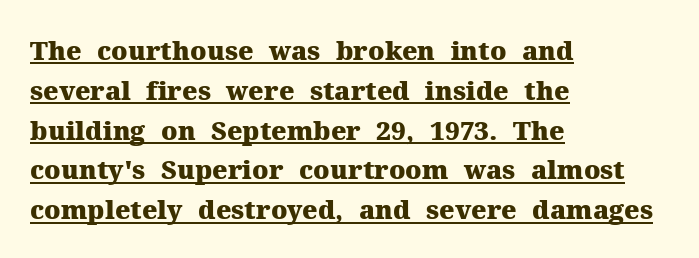
The image shows 26 px bold type, upright; set left-aligned, normal line spacing (1.53x), normal letter spacing, underlined.
